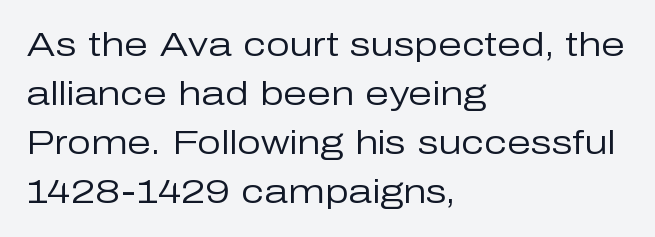
Q: Is the text bold? A: No.
Q: Is the text italic (slanted)? A: No, it is upright.
Q: Is the typeface a serif or a sans-serif typeface? A: Sans-serif.
Q: Is the text underlined? A: No.
Q: How is the paragraph aligned? A: Left-aligned.
Q: Is the spacing between letters normal or unusually wide? A: Normal.
Q: Is the spacing between lines tight, normal or loose? A: Normal.
Q: Width (condensed, normal, or wide)? A: Normal.
Q: Stroke contrast? A: Low.
Q: x-height? A: Medium.
Q: Monospaced? A: No.
